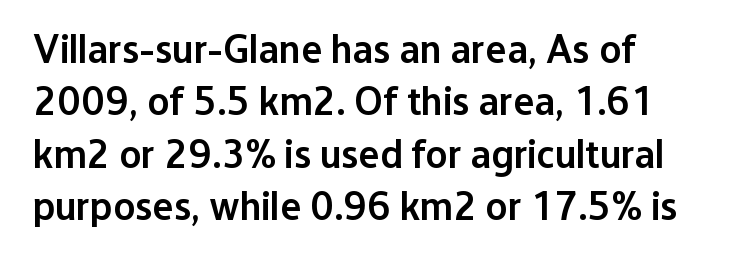
No extra tracking has been applied to these lines. The leading is moderate, giving the passage an even texture. The text block is weighted toward the left margin, trailing off unevenly rightward. A sans-serif font was chosen for this passage. Caption: semibold face, moderately heavy strokes. Unlike italic type, these characters show no tilt at all.
